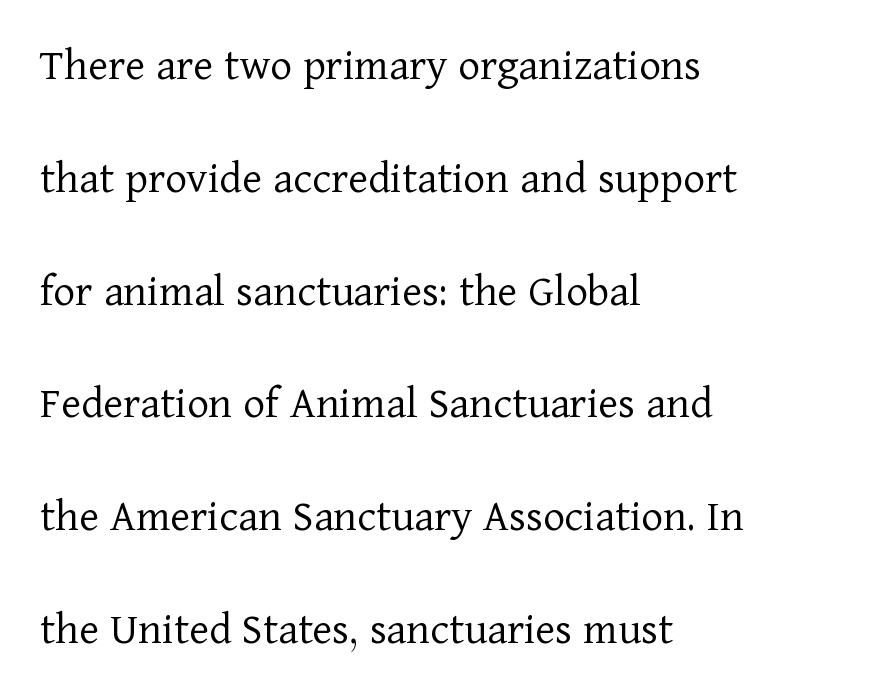
{"serif": "yes", "italic": "no", "bold": "no", "weight": "light", "width": "normal", "stroke_contrast": "low", "x_height": "medium", "monospaced": "no", "underline": "no", "align": "left", "line_spacing": "loose", "line_spacing_ratio": 2.4, "letter_spacing": "normal", "letter_spacing_em": 0.0, "glyph_px": 47}
